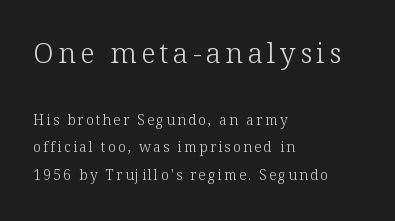
{"serif": "yes", "italic": "no", "bold": "no", "weight": "light", "width": "normal", "stroke_contrast": "low", "x_height": "medium", "monospaced": "no", "underline": "no", "align": "left", "line_spacing": "loose", "line_spacing_ratio": 1.95, "larger_block": "first", "size_ratio": 2.0, "glyph_px": 28}
